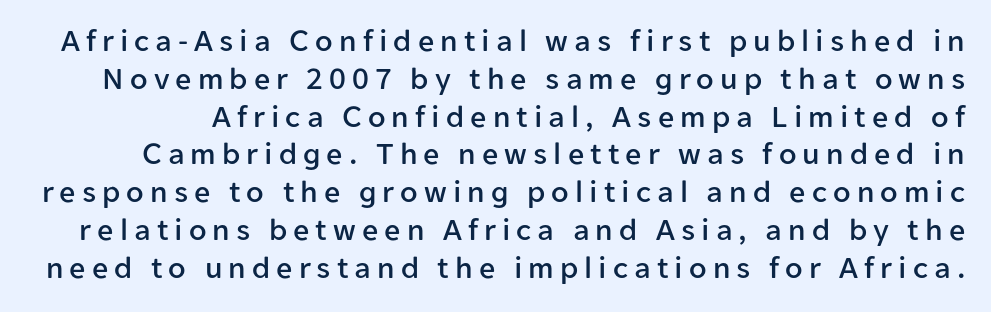
{"serif": "no", "italic": "no", "width": "normal", "stroke_contrast": "low", "x_height": "medium", "monospaced": "no", "underline": "no", "line_spacing_ratio": 1.18, "glyph_px": 32}
